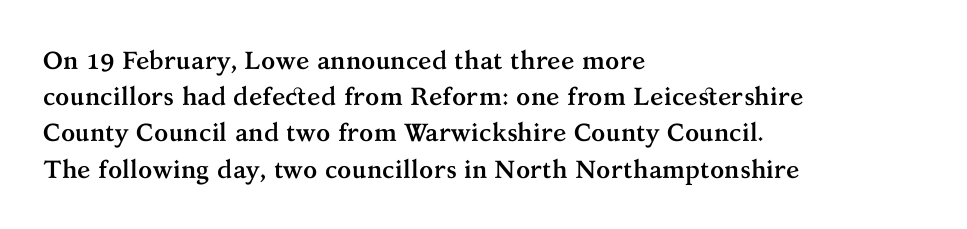
The image shows 25 px bold type, upright; set left-aligned, normal line spacing (1.45x), normal letter spacing, not underlined.
